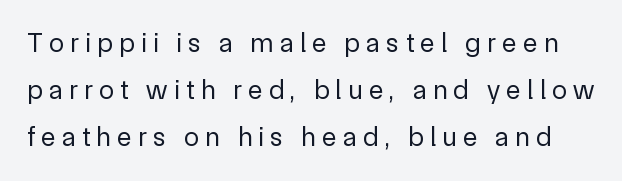
The space beneath each line is pristine and unruled. No italicization has been applied; the sample stays upright. This is not heavy type; no bold has been used. The tracking jumps out immediately: characters are airy and widely separated.
